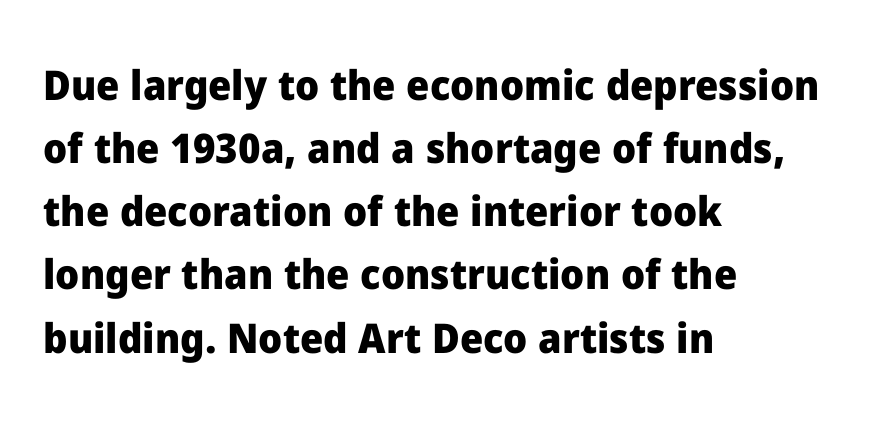
{"serif": "no", "italic": "no", "bold": "yes", "weight": "heavy", "width": "normal", "stroke_contrast": "low", "x_height": "medium", "monospaced": "no", "underline": "no", "align": "left", "line_spacing": "normal", "line_spacing_ratio": 1.54, "letter_spacing": "normal", "letter_spacing_em": 0.0, "glyph_px": 41}
